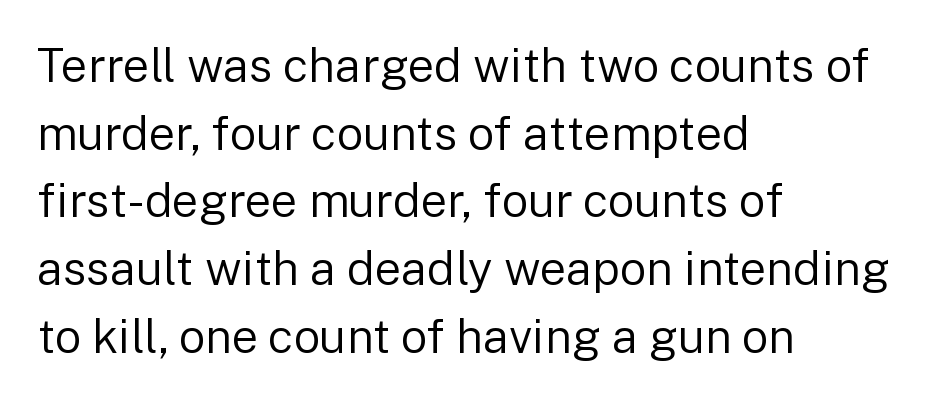
Counters stay open thanks to moderate or lighter strokes. Where is the straight margin? On the left. Descenders are the only things crossing below the line. The passage shown is typeset with a sans-serif family. A typesetter would call this zero additional tracking.
